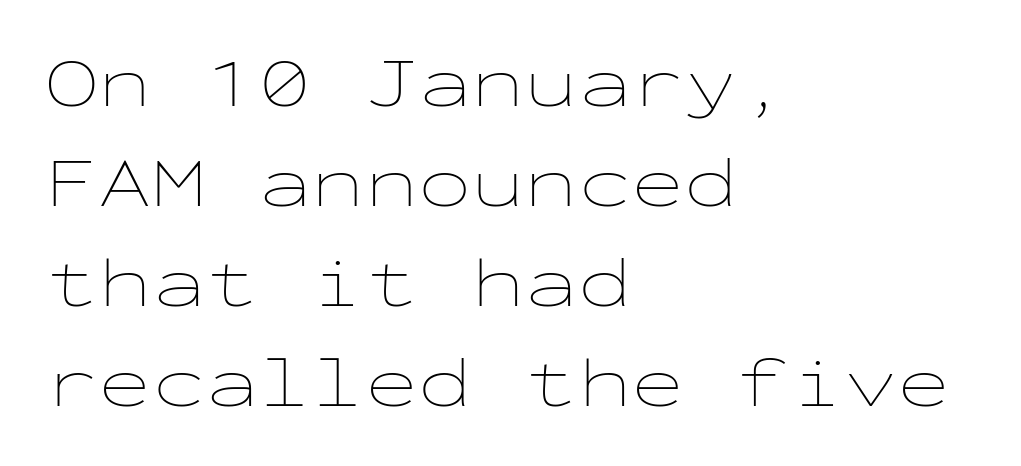
Quick note: not italic, upright. Monospaced: the letters line up in strict vertical columns. There is no visible air inserted between adjacent glyphs. Teacher's note: observe the even left margin — that is flush-left alignment. Regular leading.
